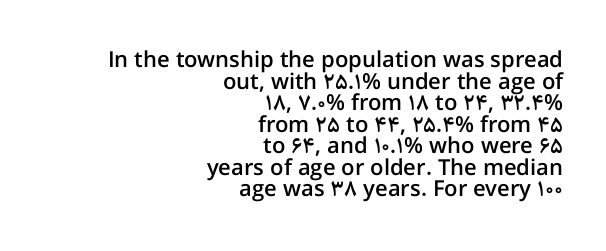
Each new line begins almost immediately beneath the previous one. Underline: absent. The typesetter chose a ragged-left arrangement here. Nobody touched the tracking dial on this one. The axis of the letterforms is exactly vertical. Slightly chunky letters — semibold, I'd say, not full bold.
